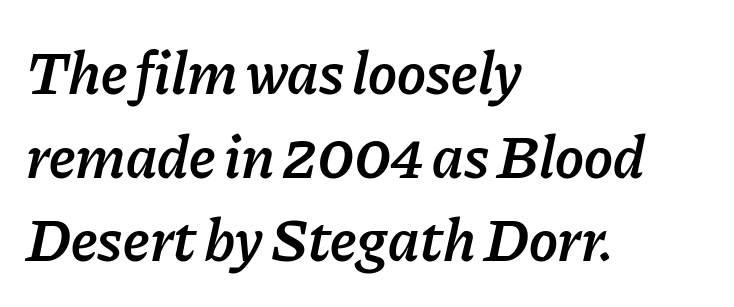
Q: Is the text bold? A: Semi-bold.
Q: Is the text italic (slanted)? A: Yes, it leans right by about 11 degrees.
Q: Is the text underlined? A: No.
Q: How is the paragraph aligned? A: Left-aligned.
Q: Is the spacing between letters normal or unusually wide? A: Normal.
Q: Is the spacing between lines tight, normal or loose? A: Normal.
Q: Width (condensed, normal, or wide)? A: Normal.
Q: Stroke contrast? A: Low.
Q: x-height? A: Medium.
Q: Monospaced? A: No.
